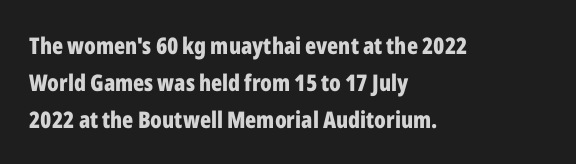
The image shows 23 px bold type, upright; set left-aligned, normal line spacing (1.6x), normal letter spacing, not underlined.
